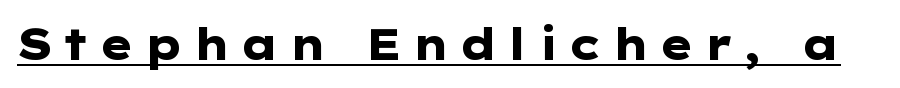
{"serif": "no", "italic": "no", "bold": "yes", "weight": "heavy", "width": "wide", "stroke_contrast": "low", "x_height": "medium", "underline": "yes", "glyph_px": 43}
